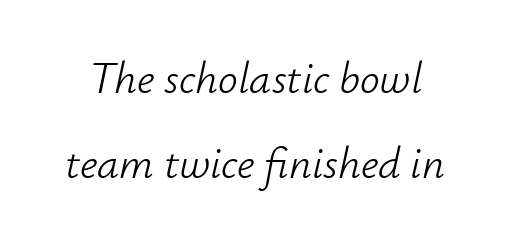
The image shows 44 px light type, italic (leaning right); set loose line spacing (1.93x), normal letter spacing, not underlined; low stroke contrast and a small x-height.
